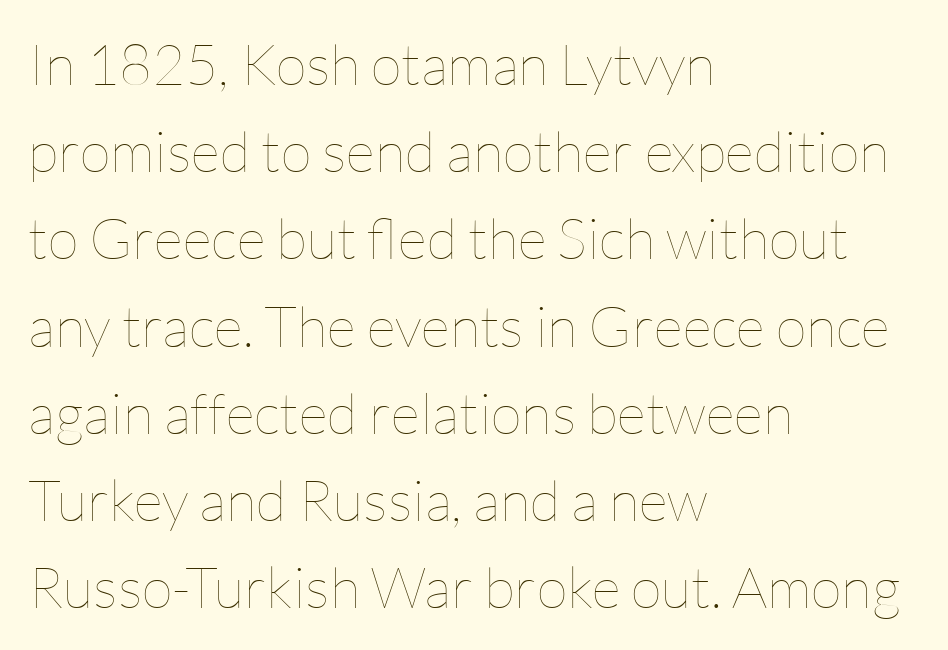
{"italic": "no", "bold": "no", "weight": "thin", "width": "normal", "stroke_contrast": "low", "x_height": "medium", "monospaced": "no", "underline": "no", "align": "left", "line_spacing": "normal", "line_spacing_ratio": 1.53, "letter_spacing": "normal", "letter_spacing_em": 0.0, "glyph_px": 57}
